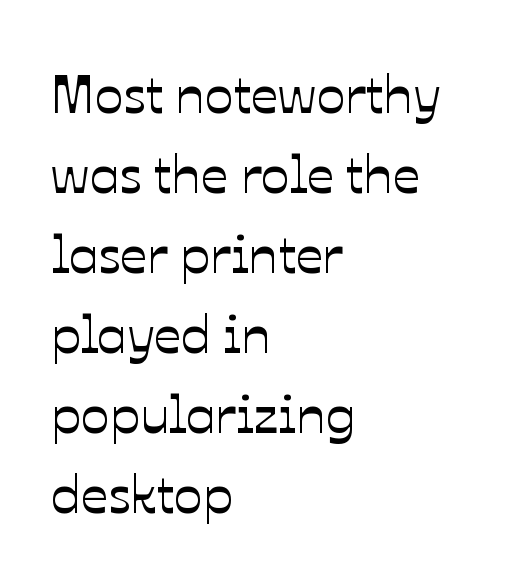
Q: Is the text italic (slanted)? A: No, it is upright.
Q: Is the text underlined? A: No.
Q: How is the paragraph aligned? A: Left-aligned.
Q: Is the spacing between letters normal or unusually wide? A: Normal.
Q: Is the spacing between lines tight, normal or loose? A: Normal.
Q: Width (condensed, normal, or wide)? A: Normal.
Q: Stroke contrast? A: Low.
Q: x-height? A: Medium.
Q: Monospaced? A: No.
